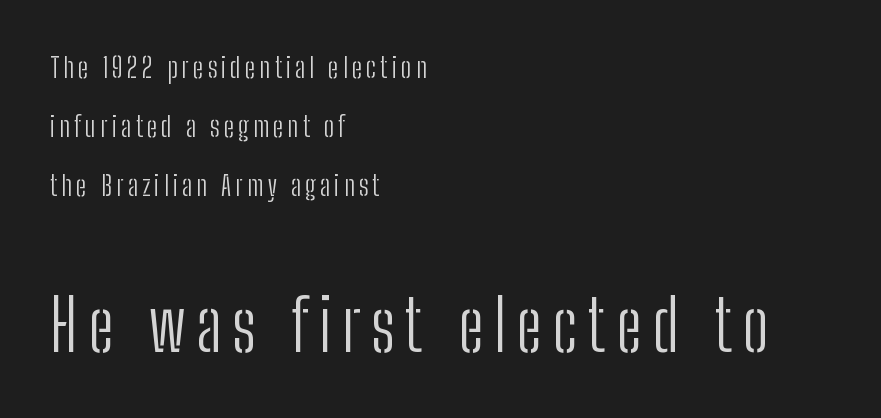
Q: Is the text bold? A: No.
Q: Is the text italic (slanted)? A: No, it is upright.
Q: Is the typeface a serif or a sans-serif typeface? A: Sans-serif.
Q: Is the text underlined? A: No.
Q: How is the paragraph aligned? A: Left-aligned.
Q: Is the spacing between lines tight, normal or loose? A: Loose.
Q: Which block of text is set in a larger size, the first (top) or the second (bottom)? A: The second (bottom) one.
Q: Width (condensed, normal, or wide)? A: Condensed.
Q: Stroke contrast? A: Low.
Q: x-height? A: Medium.
Q: Monospaced? A: No.
